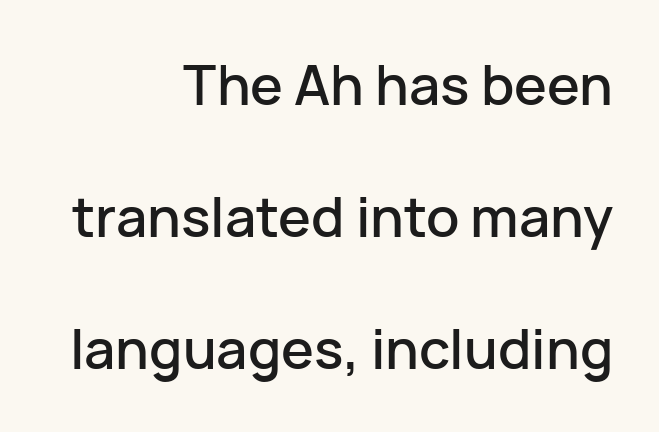
The image shows 55 px sans-serif type, upright; set right-aligned, loose line spacing (2.4x), normal letter spacing, not underlined; low stroke contrast and a medium x-height.
